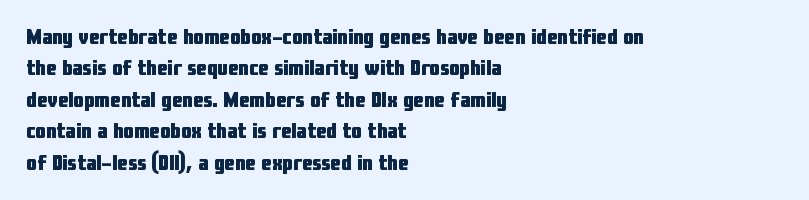
{"italic": "no", "bold": "yes", "underline": "no", "align": "left", "line_spacing": "normal", "line_spacing_ratio": 1.5, "letter_spacing": "normal", "letter_spacing_em": 0.0, "glyph_px": 21}
